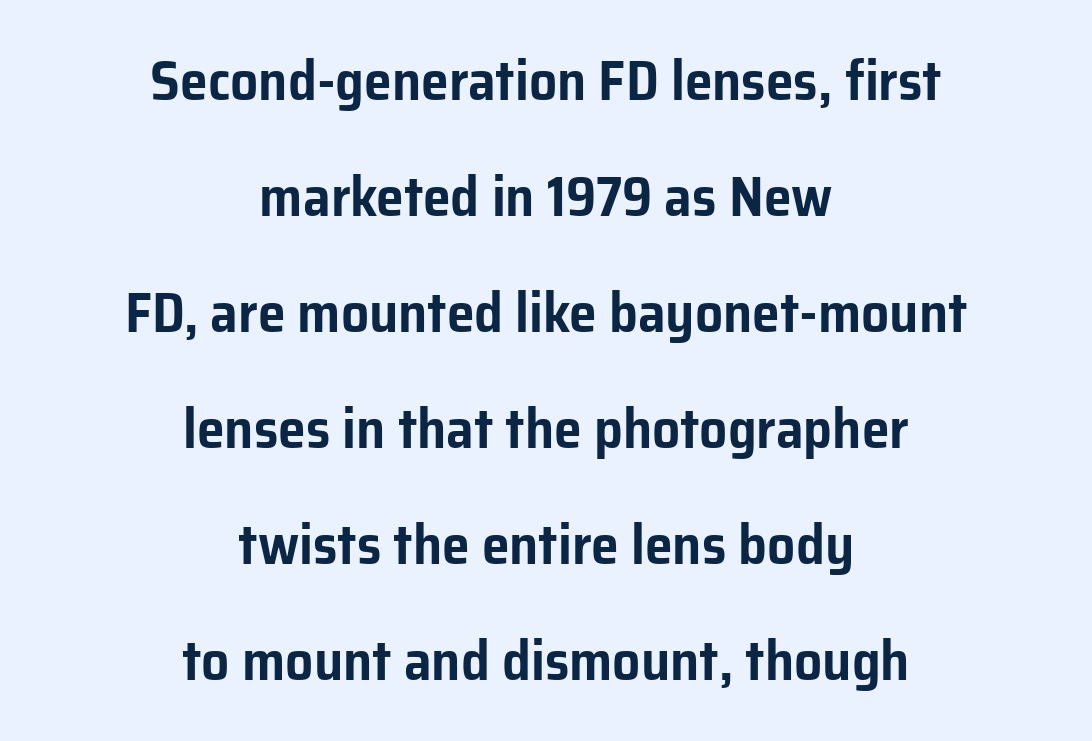
Q: Is the text italic (slanted)? A: No, it is upright.
Q: Is the typeface a serif or a sans-serif typeface? A: Sans-serif.
Q: Is the text underlined? A: No.
Q: How is the paragraph aligned? A: Centered.
Q: Is the spacing between letters normal or unusually wide? A: Normal.
Q: Is the spacing between lines tight, normal or loose? A: Loose.
Q: Width (condensed, normal, or wide)? A: Normal.
Q: Stroke contrast? A: Low.
Q: x-height? A: Medium.
Q: Monospaced? A: No.
